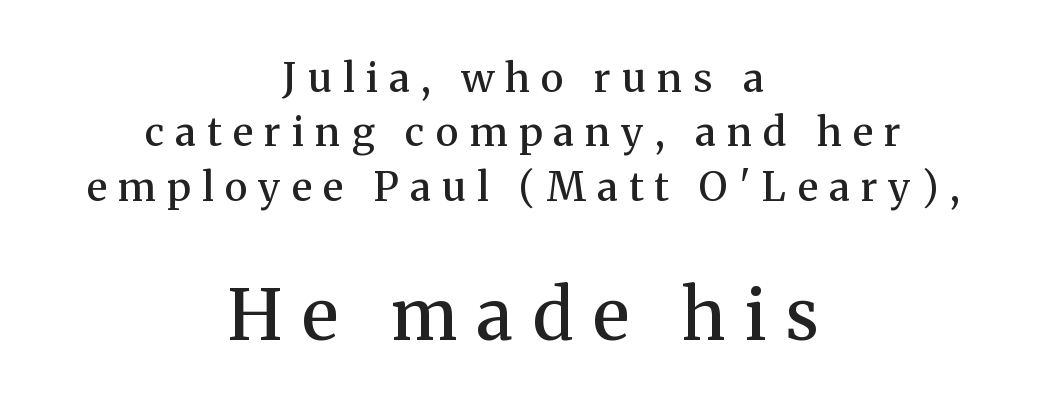
Rows of type keep a routine distance in the vertical direction. The tracking reads as deliberately expanded to a designer's eye. Is there any slant? The stems are plumb. Character widths vary here, with narrow letters taking less room than wide ones. The typesetting leans somewhat heavy: a semibold.
